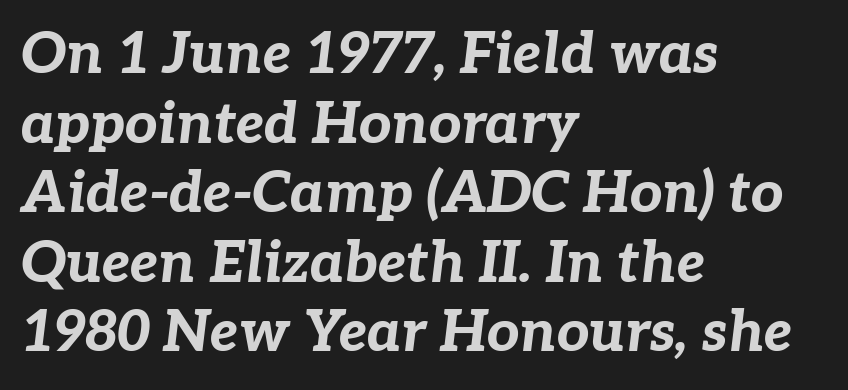
{"italic": "yes", "lean": "right", "slant_degrees": 7, "bold": "yes", "weight": "bold", "width": "normal", "stroke_contrast": "low", "x_height": "medium", "monospaced": "no", "underline": "no", "align": "left", "line_spacing_ratio": 1.22, "letter_spacing": "normal", "letter_spacing_em": 0.0, "glyph_px": 57}
